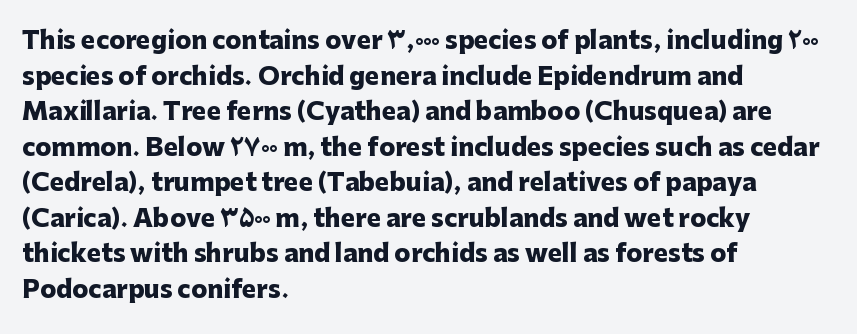
Q: Is the text bold? A: Yes.
Q: Is the text italic (slanted)? A: No, it is upright.
Q: Is the text underlined? A: No.
Q: How is the paragraph aligned? A: Left-aligned.
Q: Is the spacing between letters normal or unusually wide? A: Normal.
Q: Is the spacing between lines tight, normal or loose? A: Normal.
